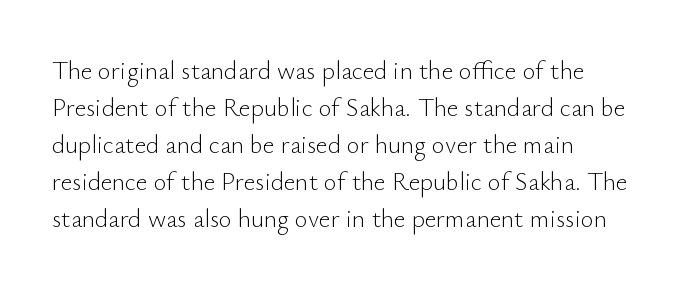
The image shows 25 px text type, upright; set normal line spacing (1.48x), normal letter spacing, not underlined.
